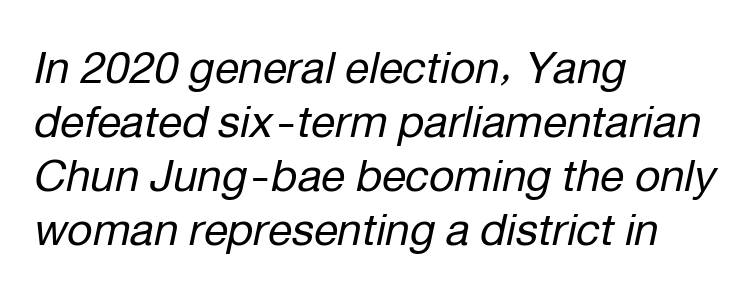
The image shows 44 px regular-weight type, italic (leaning right); set left-aligned, line spacing 1.23x, normal letter spacing, not underlined; low stroke contrast and a medium x-height.
